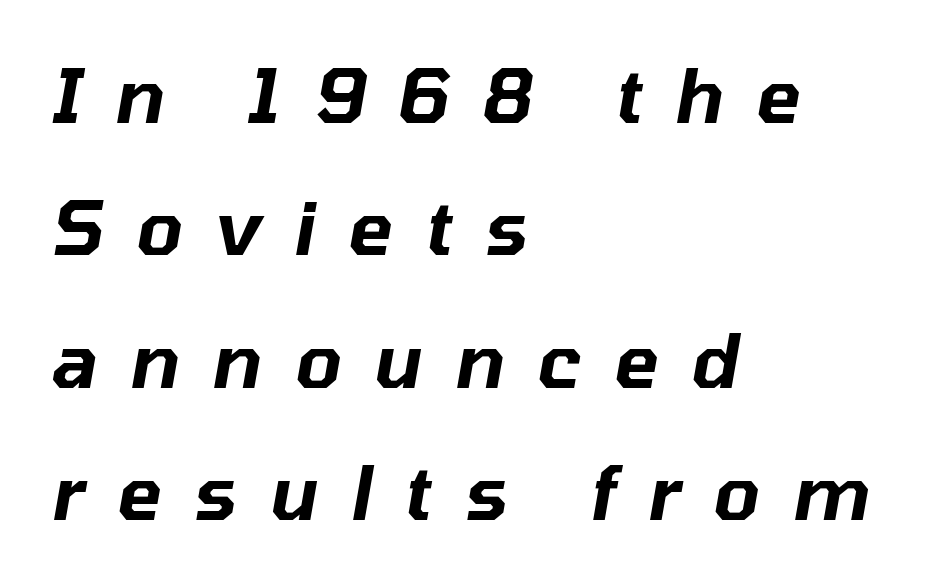
Looks like regular typesetting: each glyph gets only the width it needs. The area under the type is left untouched. Words appear elongated and porous because spacing is wide. Where is the straight margin? On the left.
